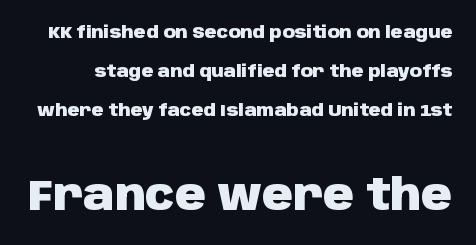
Line spacing here is loose. The passage shown has conventional tracking throughout. Block two is the big one; block one sits smaller above it. Notice how thick the strokes are: this is what a full bold looks like. Is this a sans? Yes — the strokes have no serifs. These lines were composed using upright roman letters.
